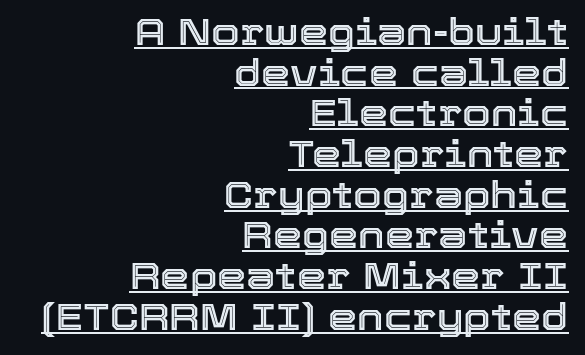
It's the straight-up-and-down kind of type. The paragraph has a hard right edge and a soft left edge. Very little white space separates one row of letters from the next. The specimen includes a rule beneath the text block's lines.
